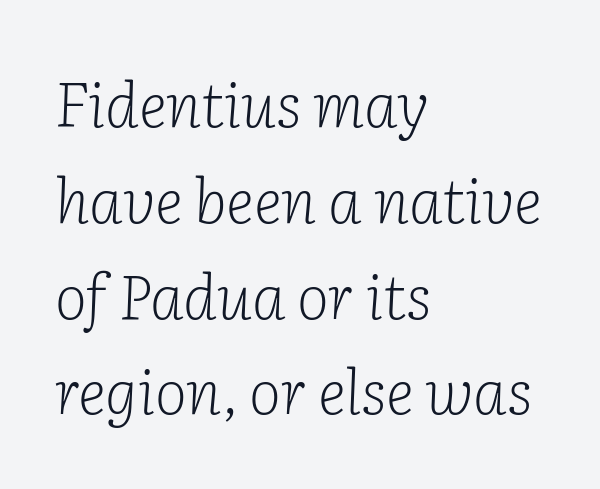
The letters look calm and open, with moderate or lighter stems. Beneath every word, the page is bare. A typesetter would call this zero additional tracking. Rendered with sloped, italic letterforms. Yep, those are serifs on the letters.
